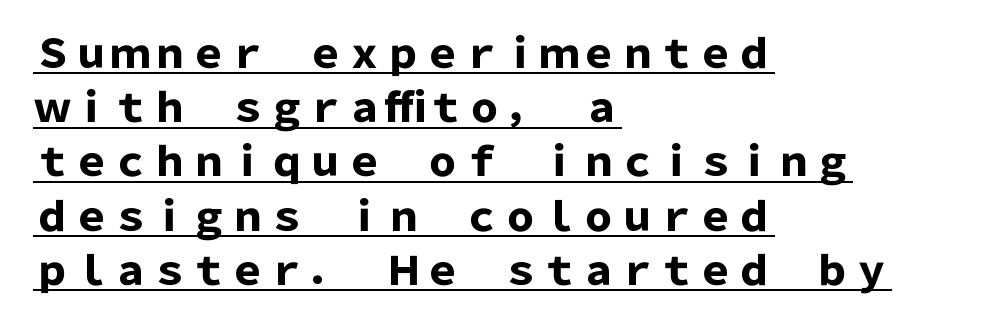
The image shows 39 px heavy sans-serif type, upright; set left-aligned, normal line spacing (1.39x), normal letter spacing, underlined; low stroke contrast and a medium x-height.
